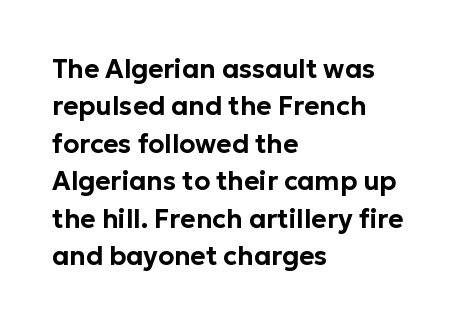
Q: Is the text italic (slanted)? A: No, it is upright.
Q: Is the text underlined? A: No.
Q: How is the paragraph aligned? A: Left-aligned.
Q: Is the spacing between letters normal or unusually wide? A: Normal.
Q: Is the spacing between lines tight, normal or loose? A: Normal.
